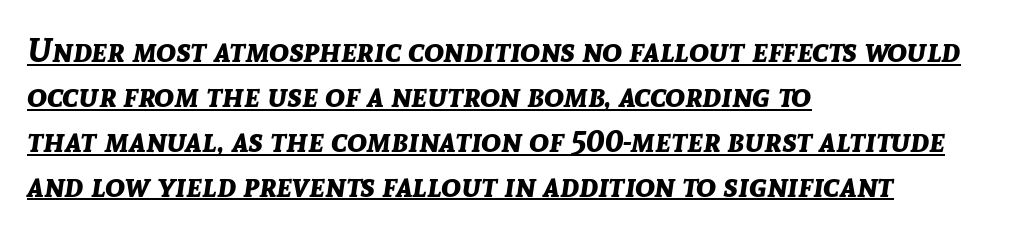
{"italic": "yes", "lean": "right", "slant_degrees": 8, "bold": "yes", "weight": "bold", "width": "normal", "stroke_contrast": "low", "x_height": "medium", "monospaced": "no", "underline": "yes", "align": "left", "line_spacing": "normal", "line_spacing_ratio": 1.36, "letter_spacing": "normal", "letter_spacing_em": 0.0, "glyph_px": 33}
